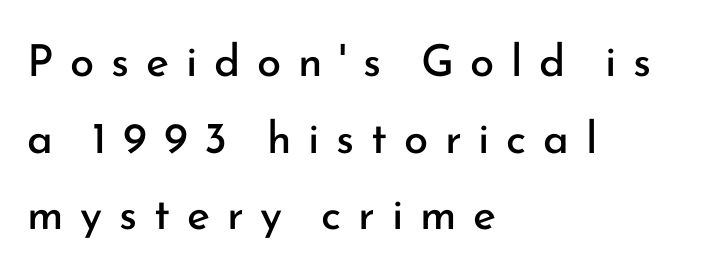
{"serif": "no", "italic": "no", "bold": "no", "weight": "regular", "width": "normal", "stroke_contrast": "low", "x_height": "small", "monospaced": "no", "underline": "no", "align": "left", "line_spacing_ratio": 1.74, "letter_spacing": "wide", "letter_spacing_em": 0.38, "glyph_px": 44}
